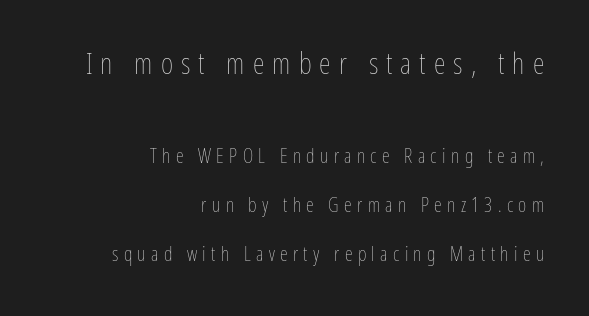
The image shows 30 px thin, condensed type, upright; set right-aligned, loose line spacing (2.46x), unusually wide letter spacing (+0.27 em), not underlined; the first (top) block is 1.5x larger; low stroke contrast and a medium x-height.
